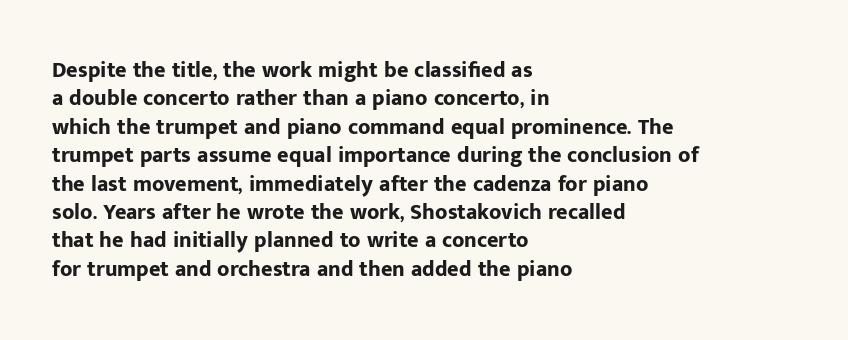
The image shows 22 px bold type, upright; set left-aligned, normal line spacing (1.29x), normal letter spacing, not underlined.
